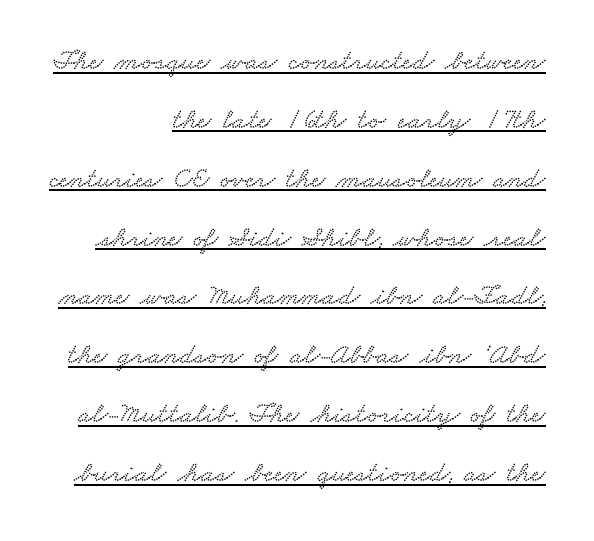
The image shows 29 px wide serif type; set loose line spacing (2.03x), normal letter spacing, underlined; low stroke contrast and a small x-height.
